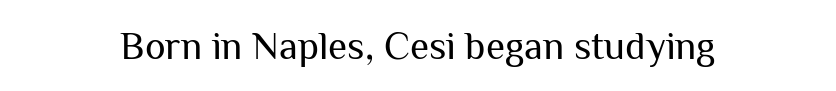
{"serif": "no", "italic": "no", "bold": "no", "weight": "regular", "width": "normal", "stroke_contrast": "medium", "x_height": "medium", "monospaced": "no", "underline": "no", "letter_spacing": "normal", "letter_spacing_em": 0.0, "glyph_px": 39}
